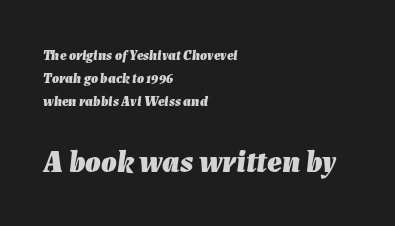
The rendering uses natural spacing where letterforms have individual widths. Plain, unruled lines of type. Does the weight exceed regular? Yes, all the way to bold. Compared with ordinary roman type, these characters are visibly tilted. One glance says typical: line gaps are just what's usual. Layout note: lines flush left.
